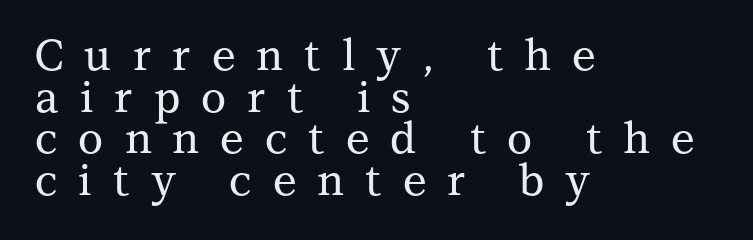
The image shows 43 px serif type, upright; set left-aligned, tight line spacing (0.97x), unusually wide letter spacing (+0.49 em), not underlined; medium stroke contrast and a medium x-height.
